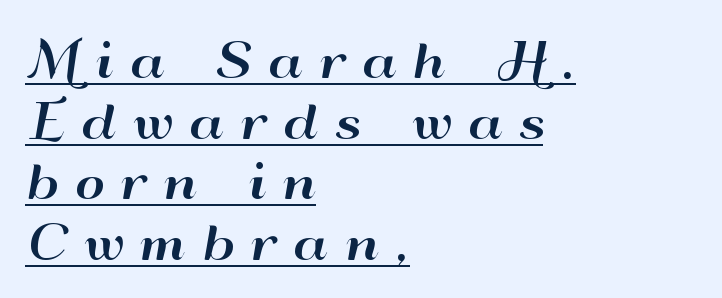
{"serif": "no", "width": "wide", "stroke_contrast": "high", "x_height": "small", "monospaced": "no", "underline": "yes", "align": "left", "line_spacing": "normal", "line_spacing_ratio": 1.32, "letter_spacing": "wide", "letter_spacing_em": 0.35, "glyph_px": 46}
